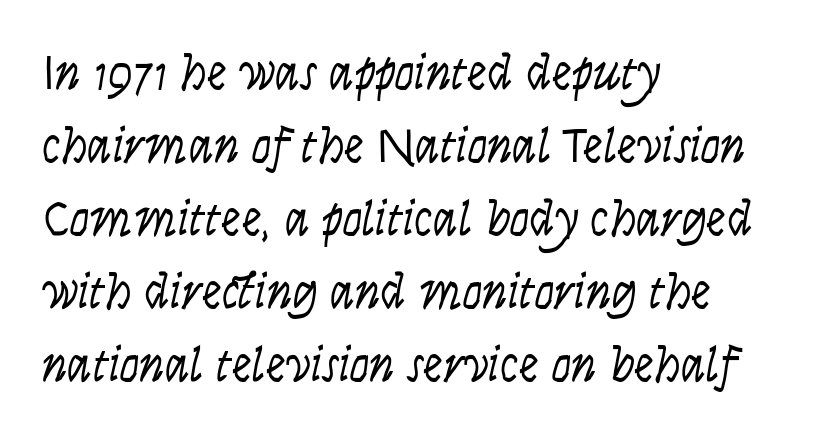
The image shows 50 px light, condensed type, italic (leaning right); set left-aligned, normal line spacing (1.46x), normal letter spacing, not underlined; low stroke contrast and a large x-height.
